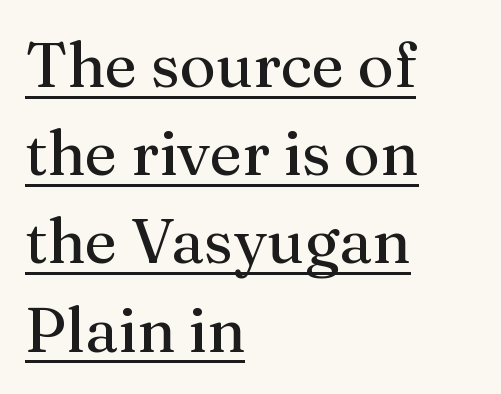
The image shows 63 px regular-weight serif type, upright; set left-aligned, normal line spacing (1.4x), normal letter spacing, underlined; medium stroke contrast and a medium x-height.
